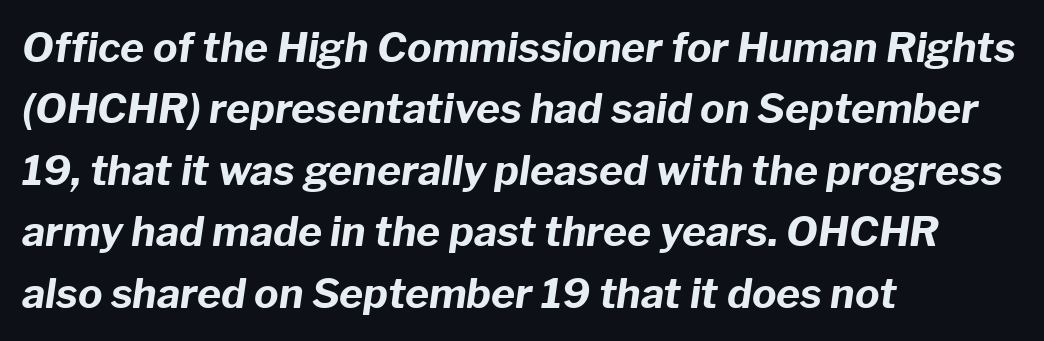
Q: Is the text bold? A: Yes.
Q: Is the text italic (slanted)? A: Yes, it leans right by about 8 degrees.
Q: Is the text underlined? A: No.
Q: How is the paragraph aligned? A: Left-aligned.
Q: Is the spacing between letters normal or unusually wide? A: Normal.
Q: Is the spacing between lines tight, normal or loose? A: Normal.
Q: Width (condensed, normal, or wide)? A: Normal.
Q: Stroke contrast? A: Low.
Q: x-height? A: Medium.
Q: Monospaced? A: No.
